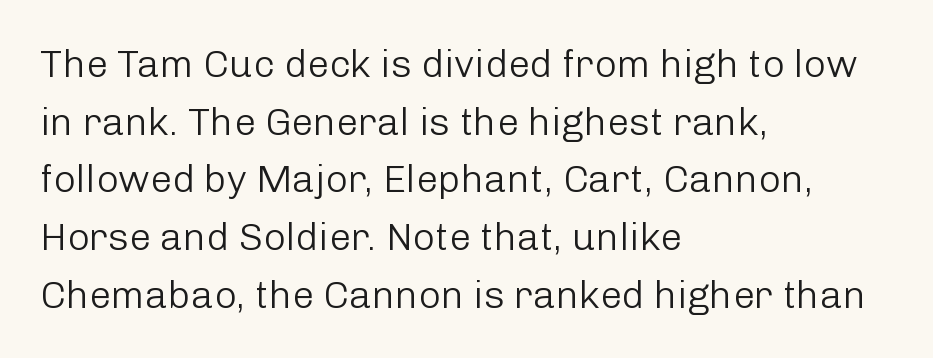
Q: Is the text bold? A: No.
Q: Is the text italic (slanted)? A: No, it is upright.
Q: Is the typeface a serif or a sans-serif typeface? A: Sans-serif.
Q: Is the text underlined? A: No.
Q: How is the paragraph aligned? A: Left-aligned.
Q: Is the spacing between letters normal or unusually wide? A: Normal.
Q: Is the spacing between lines tight, normal or loose? A: Normal.
Q: Width (condensed, normal, or wide)? A: Normal.
Q: Stroke contrast? A: Low.
Q: x-height? A: Medium.
Q: Monospaced? A: No.
